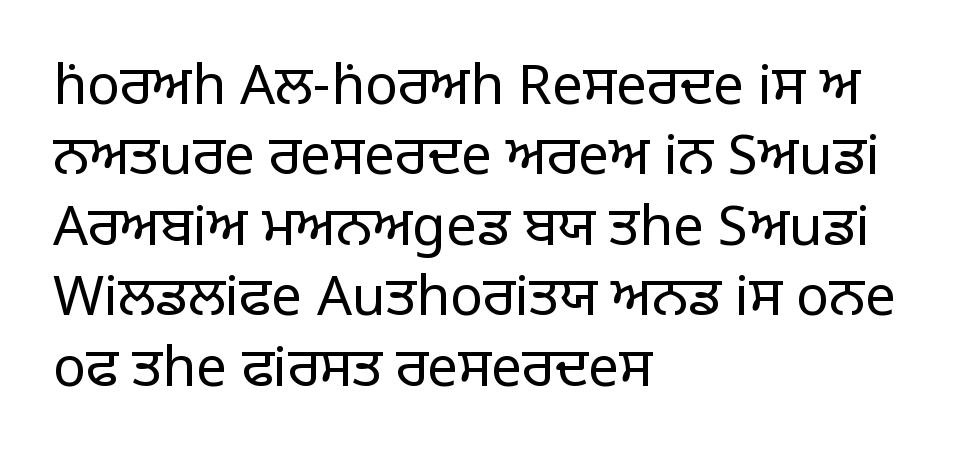
Q: Is the text bold? A: No.
Q: Is the text italic (slanted)? A: No, it is upright.
Q: Is the typeface a serif or a sans-serif typeface? A: Sans-serif.
Q: Is the text underlined? A: No.
Q: How is the paragraph aligned? A: Left-aligned.
Q: Is the spacing between letters normal or unusually wide? A: Normal.
Q: Is the spacing between lines tight, normal or loose? A: Normal.
Q: Width (condensed, normal, or wide)? A: Normal.
Q: Stroke contrast? A: Low.
Q: x-height? A: Large.
Q: Monospaced? A: No.
